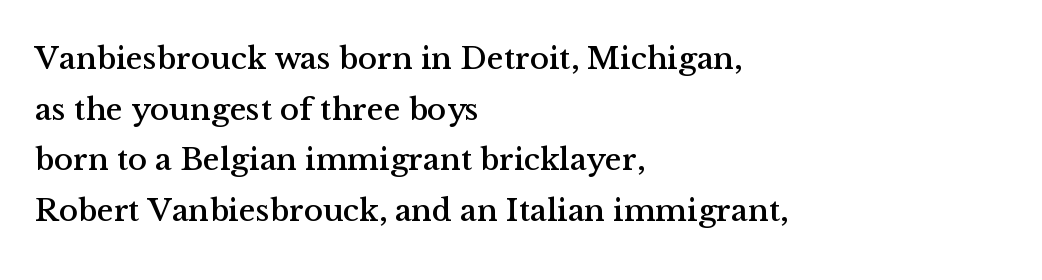
The image shows 32 px serif type, upright; set left-aligned, normal line spacing (1.58x), normal letter spacing, not underlined; medium stroke contrast and a medium x-height.
